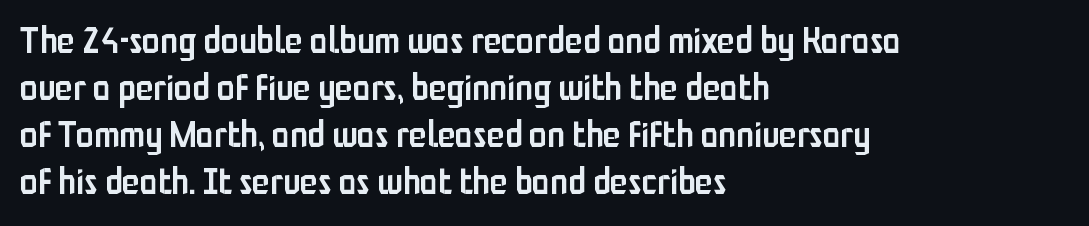
The image shows 36 px semibold, condensed sans-serif type, upright; set left-aligned, normal line spacing (1.31x), normal letter spacing, not underlined; low stroke contrast and a medium x-height.
